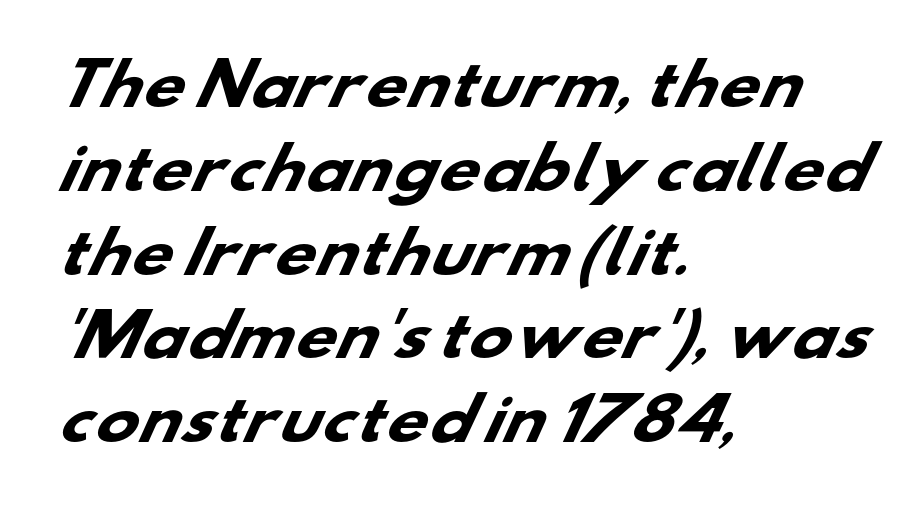
{"serif": "no", "bold": "yes", "weight": "heavy", "width": "wide", "stroke_contrast": "low", "x_height": "small", "monospaced": "no", "underline": "no", "align": "left", "line_spacing": "normal", "line_spacing_ratio": 1.47, "letter_spacing": "normal", "letter_spacing_em": 0.0, "glyph_px": 57}
